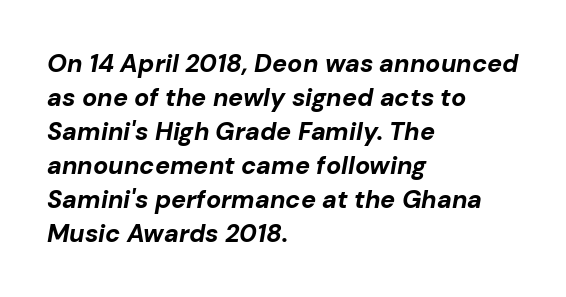
Q: Is the text bold? A: Yes.
Q: Is the text italic (slanted)? A: Yes, it leans right by about 10 degrees.
Q: Is the text underlined? A: No.
Q: How is the paragraph aligned? A: Left-aligned.
Q: Is the spacing between letters normal or unusually wide? A: Normal.
Q: Is the spacing between lines tight, normal or loose? A: Normal.
